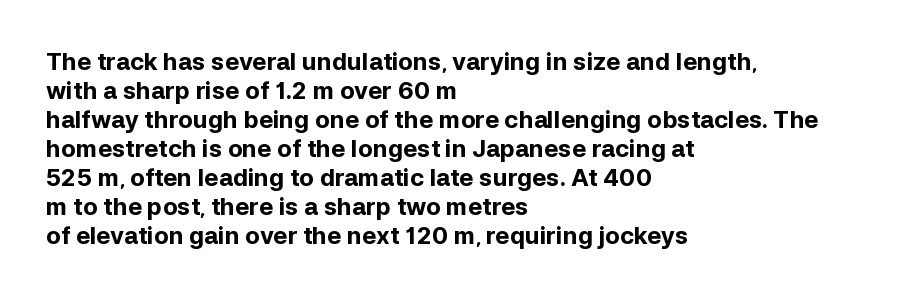
Bold? Absolutely — the strokes are thick and heavy. These lines are set flush left with a ragged right edge. Each row of text sits above clean, open space. There is no visible air inserted between adjacent glyphs. The type sits square on the baseline with zero lean.
